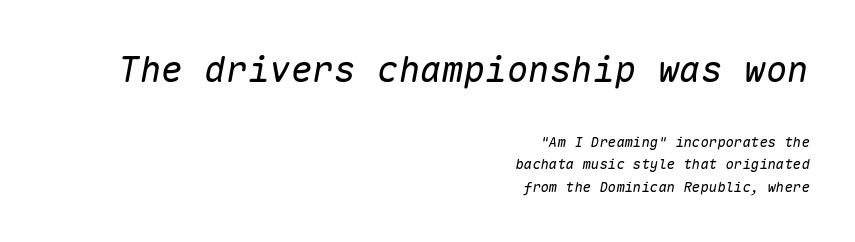
The image shows 36 px regular-weight type, italic (leaning right), monospaced; set right-aligned, normal line spacing (1.61x), normal letter spacing, not underlined; the first (top) block is 2.57x larger; low stroke contrast and a medium x-height.
